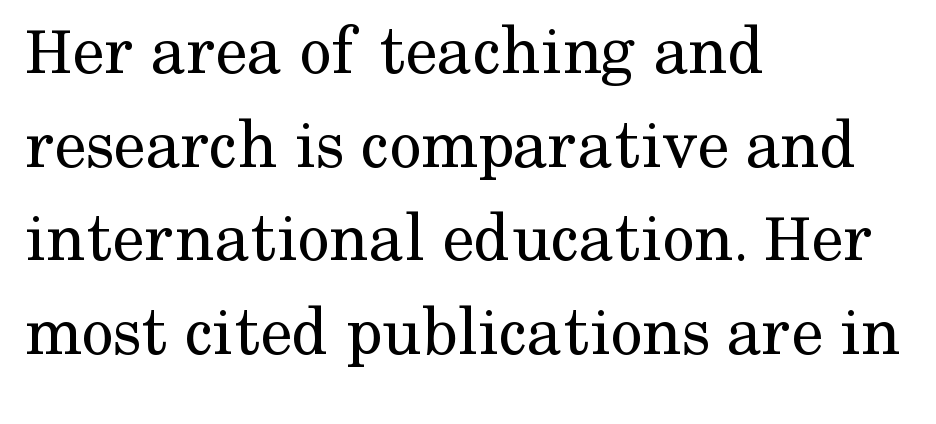
Q: Is the text bold? A: No.
Q: Is the text italic (slanted)? A: No, it is upright.
Q: Is the typeface a serif or a sans-serif typeface? A: Serif.
Q: Is the text underlined? A: No.
Q: How is the paragraph aligned? A: Left-aligned.
Q: Is the spacing between letters normal or unusually wide? A: Normal.
Q: Is the spacing between lines tight, normal or loose? A: Normal.
Q: Width (condensed, normal, or wide)? A: Normal.
Q: Stroke contrast? A: Medium.
Q: x-height? A: Medium.
Q: Monospaced? A: No.
